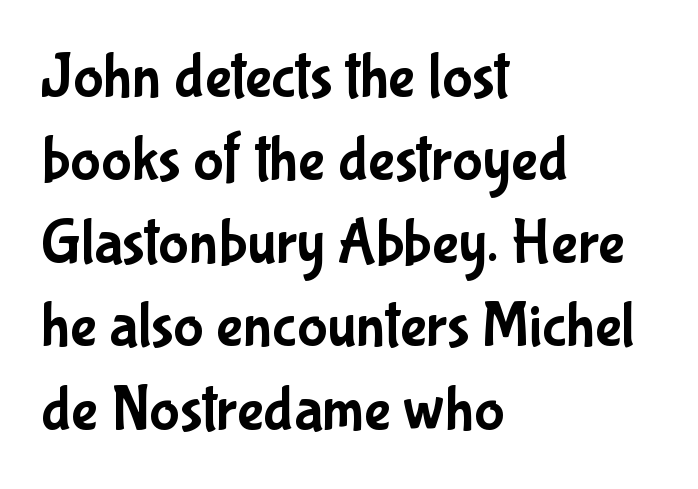
{"serif": "no", "italic": "no", "width": "condensed", "stroke_contrast": "low", "x_height": "medium", "monospaced": "no", "underline": "no", "align": "left", "line_spacing": "normal", "line_spacing_ratio": 1.32, "letter_spacing": "normal", "letter_spacing_em": 0.0, "glyph_px": 63}
